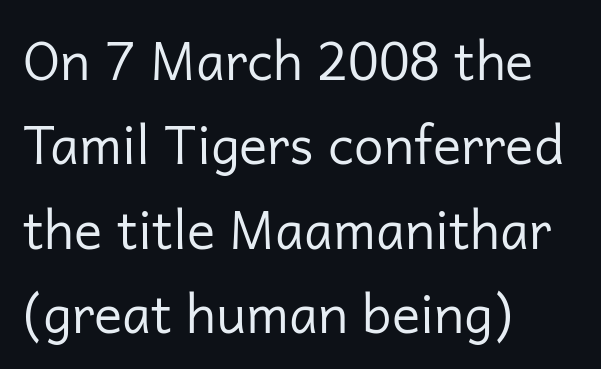
The font's upright variant was chosen for this text. These lines are rendered in a variable-pitch font. Line spacing here is normal. The passage shown is not underscored anywhere.
